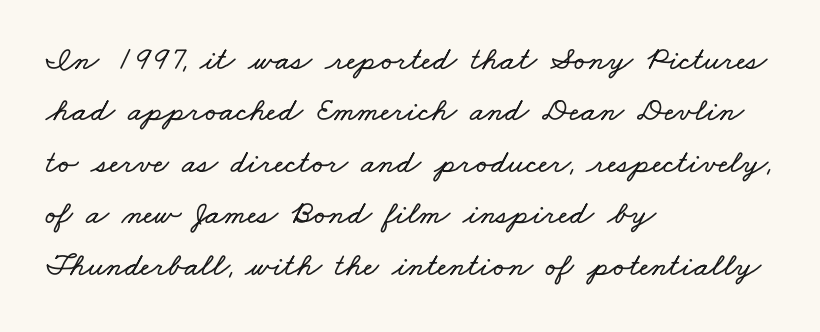
Q: Is the text underlined? A: No.
Q: How is the paragraph aligned? A: Left-aligned.
Q: Is the spacing between letters normal or unusually wide? A: Normal.
Q: Is the spacing between lines tight, normal or loose? A: Normal.
Q: Width (condensed, normal, or wide)? A: Wide.
Q: Stroke contrast? A: Low.
Q: x-height? A: Small.
Q: Monospaced? A: No.
